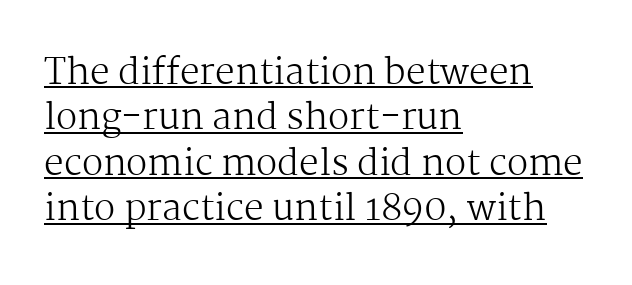
The image shows 35 px regular-weight serif type, upright; set left-aligned, normal line spacing (1.3x), normal letter spacing, underlined; medium stroke contrast and a medium x-height.
